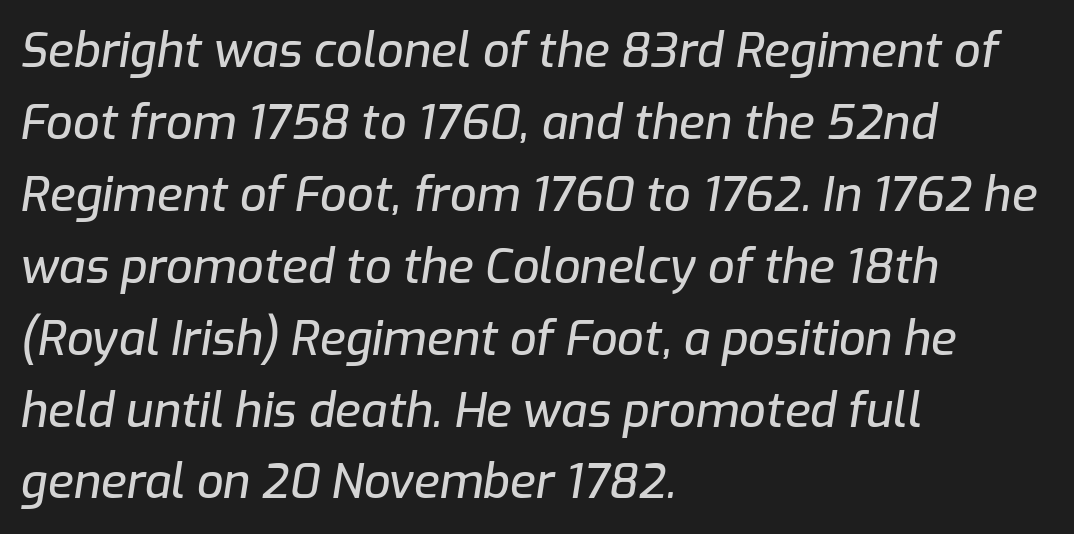
{"italic": "yes", "lean": "right", "slant_degrees": 9, "width": "normal", "stroke_contrast": "low", "x_height": "medium", "monospaced": "no", "underline": "no", "align": "left", "line_spacing": "normal", "line_spacing_ratio": 1.53, "letter_spacing": "normal", "letter_spacing_em": 0.0, "glyph_px": 47}
